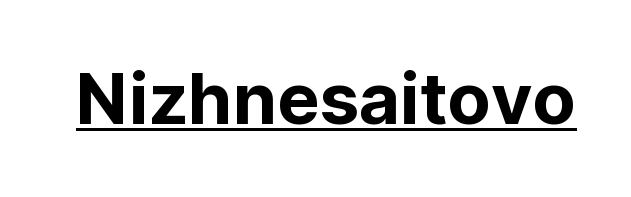
Q: Is the text italic (slanted)? A: No, it is upright.
Q: Is the typeface a serif or a sans-serif typeface? A: Sans-serif.
Q: Is the text underlined? A: Yes.
Q: Is the spacing between letters normal or unusually wide? A: Normal.
Q: Width (condensed, normal, or wide)? A: Normal.
Q: Stroke contrast? A: Low.
Q: x-height? A: Medium.
Q: Monospaced? A: No.
